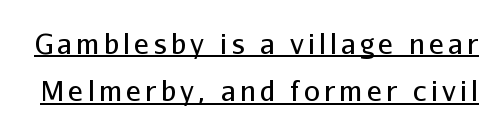
Q: Is the text bold? A: No.
Q: Is the text italic (slanted)? A: No, it is upright.
Q: Is the typeface a serif or a sans-serif typeface? A: Sans-serif.
Q: Is the text underlined? A: Yes.
Q: Is the spacing between lines tight, normal or loose? A: Normal.
Q: Width (condensed, normal, or wide)? A: Normal.
Q: Stroke contrast? A: Low.
Q: x-height? A: Medium.
Q: Monospaced? A: No.
